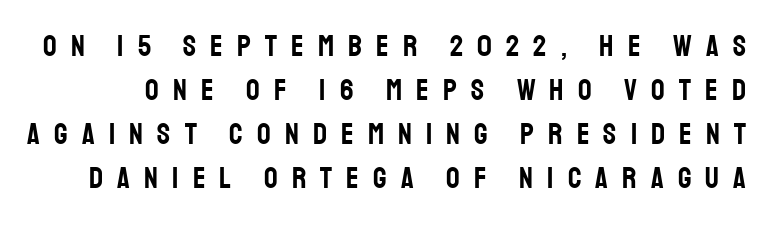
{"serif": "no", "italic": "no", "width": "condensed", "stroke_contrast": "low", "x_height": "large", "monospaced": "no", "underline": "no", "line_spacing": "normal", "line_spacing_ratio": 1.47, "letter_spacing": "wide", "letter_spacing_em": 0.47, "glyph_px": 30}
